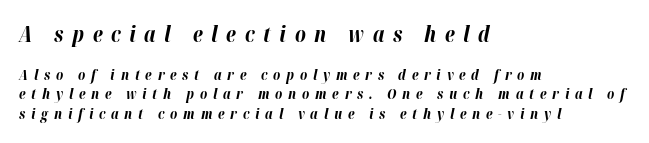
The designer left line spacing at the default. The letters are slanted; this is an italic face. Heavy, bold letterforms. Check under the words: just untouched page.
